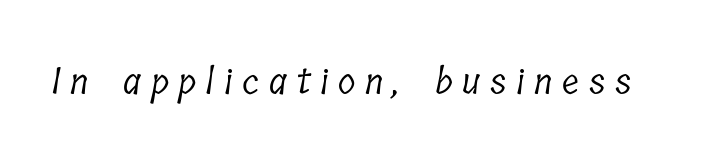
The image shows 36 px light, condensed serif type; set unusually wide letter spacing (+0.27 em), not underlined; low stroke contrast and a medium x-height.
